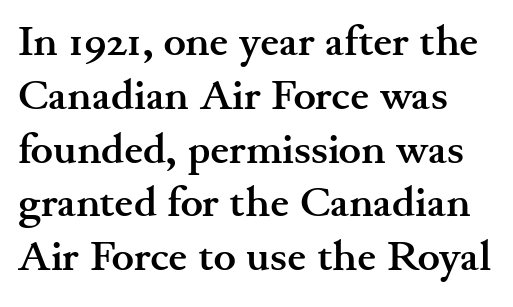
Q: Is the text bold? A: Yes.
Q: Is the text italic (slanted)? A: No, it is upright.
Q: Is the typeface a serif or a sans-serif typeface? A: Serif.
Q: Is the text underlined? A: No.
Q: How is the paragraph aligned? A: Left-aligned.
Q: Is the spacing between letters normal or unusually wide? A: Normal.
Q: Is the spacing between lines tight, normal or loose? A: Normal.
Q: Width (condensed, normal, or wide)? A: Wide.
Q: Stroke contrast? A: Medium.
Q: x-height? A: Small.
Q: Monospaced? A: No.
